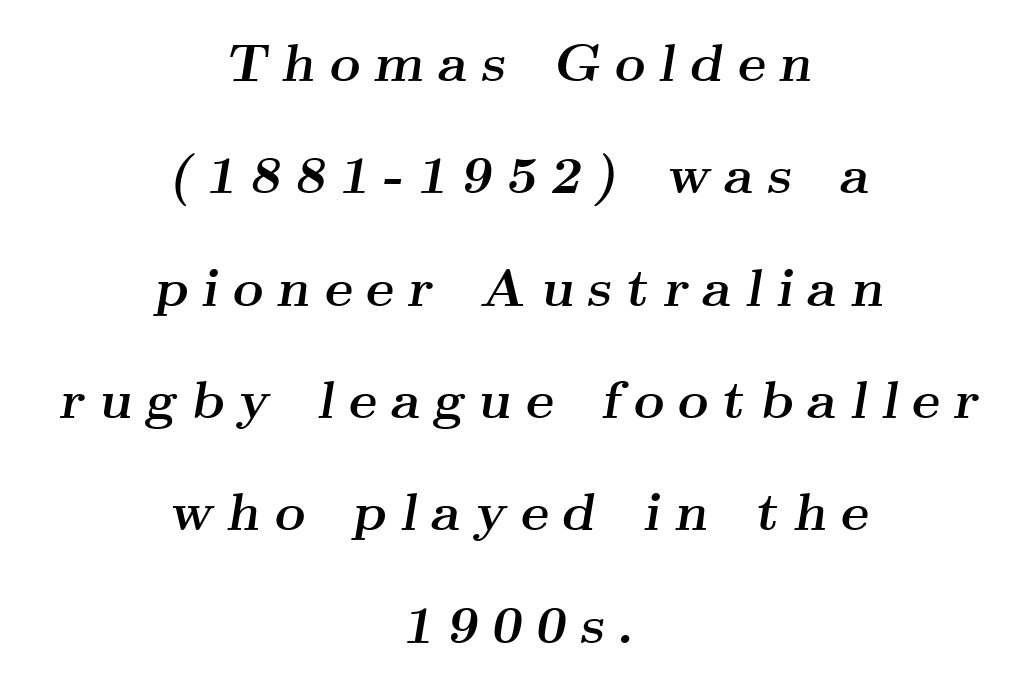
The image shows 53 px semibold, wide serif type, italic (leaning right); set centered, loose line spacing (2.12x), unusually wide letter spacing (+0.26 em), not underlined; medium stroke contrast and a small x-height.
